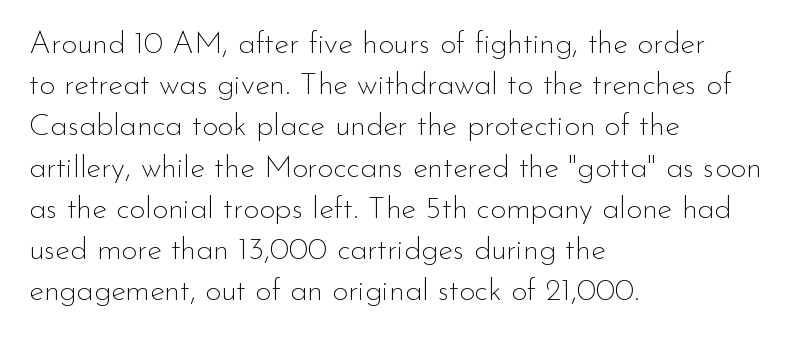
The image shows 31 px thin sans-serif type, upright; set left-aligned, normal line spacing (1.33x), normal letter spacing, not underlined; low stroke contrast and a small x-height.
